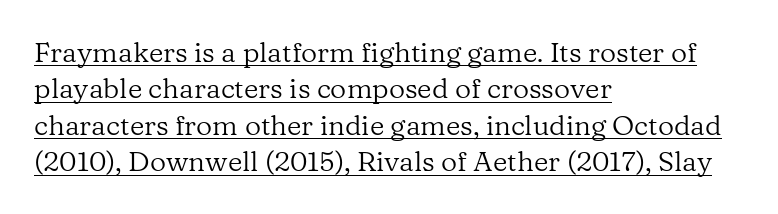
The specimen includes a rule beneath the text block's lines. Every stem runs plumb, perpendicular to the baseline. Examine the stroke ends and you'll spot serifs. These lines are rendered in a variable-pitch font. The line texture is even and compact thanks to regular tracking.
